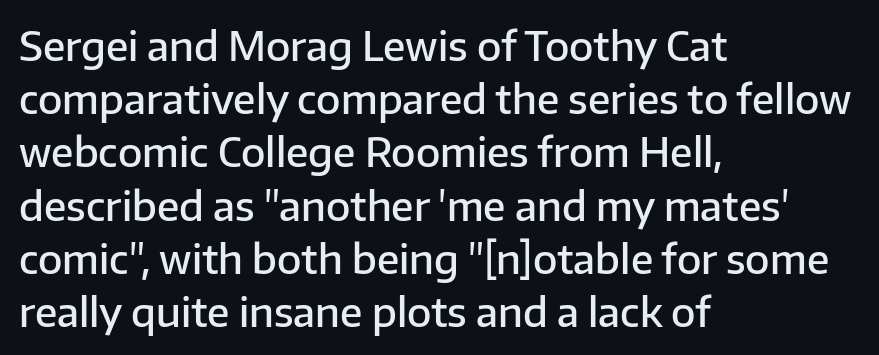
Q: Is the text bold? A: Semi-bold.
Q: Is the text italic (slanted)? A: No, it is upright.
Q: Is the typeface a serif or a sans-serif typeface? A: Sans-serif.
Q: Is the text underlined? A: No.
Q: How is the paragraph aligned? A: Left-aligned.
Q: Is the spacing between letters normal or unusually wide? A: Normal.
Q: Is the spacing between lines tight, normal or loose? A: Normal.
Q: Width (condensed, normal, or wide)? A: Normal.
Q: Stroke contrast? A: Low.
Q: x-height? A: Medium.
Q: Monospaced? A: No.
